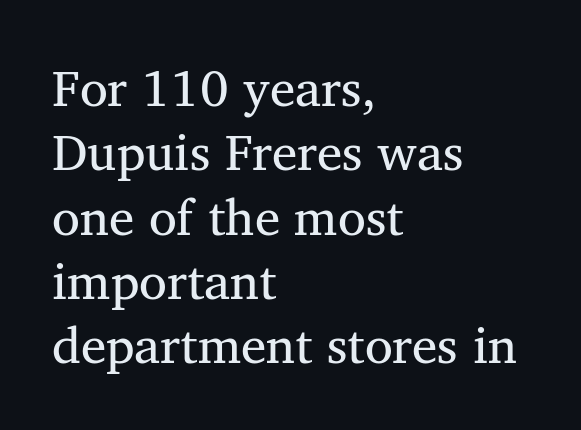
{"serif": "yes", "bold": "no", "weight": "regular", "width": "normal", "stroke_contrast": "medium", "x_height": "medium", "monospaced": "no", "underline": "no", "align": "left", "line_spacing": "normal", "line_spacing_ratio": 1.26, "letter_spacing": "normal", "letter_spacing_em": 0.0, "glyph_px": 51}
